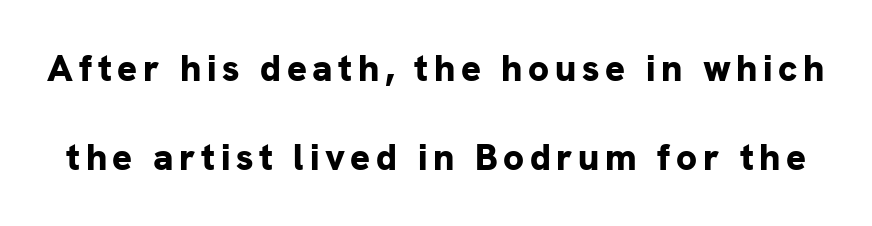
The image shows 37 px bold sans-serif type, upright; set loose line spacing (2.4x), not underlined; low stroke contrast and a medium x-height.
